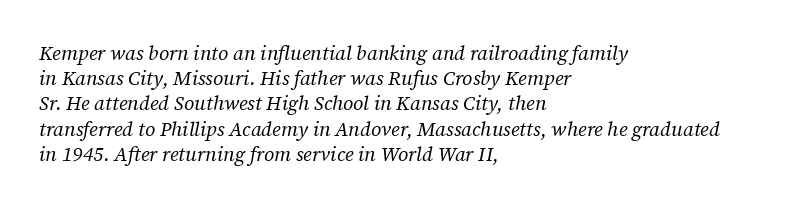
{"italic": "yes", "lean": "right", "slant_degrees": 12, "bold": "no", "underline": "no", "align": "left", "line_spacing": "normal", "line_spacing_ratio": 1.26, "letter_spacing": "normal", "letter_spacing_em": 0.0, "glyph_px": 20}
